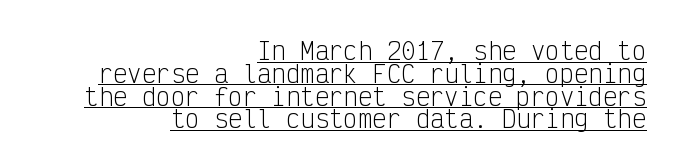
The image shows 24 px text type, upright; set right-aligned, tight line spacing (0.95x), normal letter spacing, underlined.
